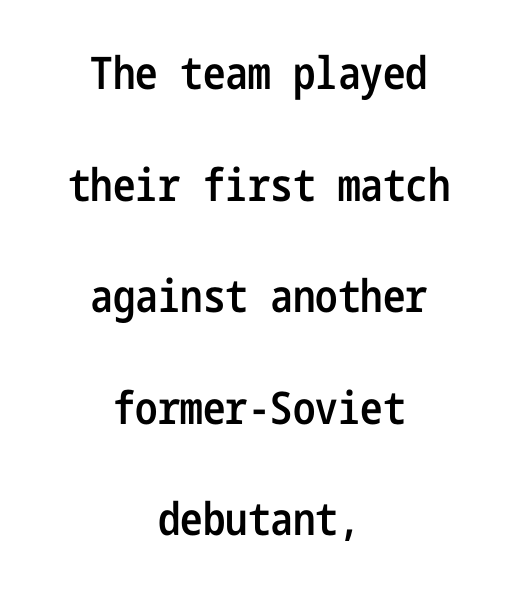
{"serif": "no", "italic": "no", "bold": "semi", "weight": "semibold", "width": "condensed", "stroke_contrast": "low", "x_height": "medium", "underline": "no", "align": "center", "line_spacing": "loose", "line_spacing_ratio": 2.48, "letter_spacing": "normal", "letter_spacing_em": 0.0, "glyph_px": 45}
